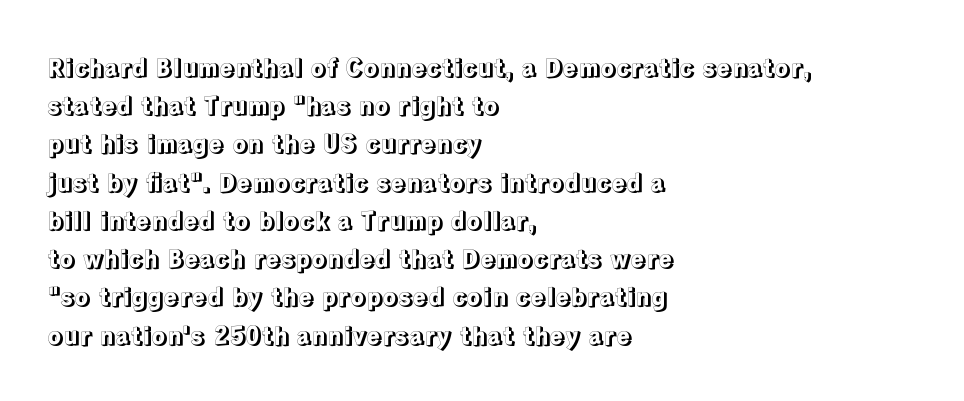
{"italic": "no", "underline": "no", "align": "left", "line_spacing": "normal", "line_spacing_ratio": 1.53, "letter_spacing": "normal", "letter_spacing_em": 0.0, "glyph_px": 25}
